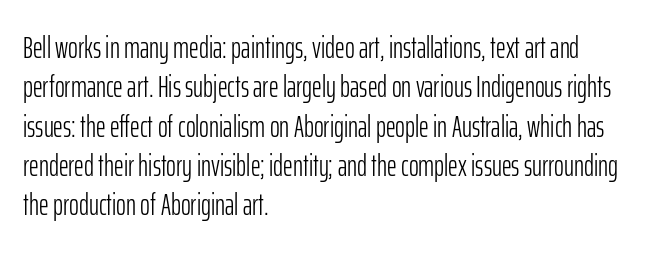
Q: Is the text bold? A: No.
Q: Is the text italic (slanted)? A: No, it is upright.
Q: Is the typeface a serif or a sans-serif typeface? A: Sans-serif.
Q: Is the text underlined? A: No.
Q: How is the paragraph aligned? A: Left-aligned.
Q: Is the spacing between letters normal or unusually wide? A: Normal.
Q: Is the spacing between lines tight, normal or loose? A: Normal.
Q: Width (condensed, normal, or wide)? A: Condensed.
Q: Stroke contrast? A: Low.
Q: x-height? A: Medium.
Q: Monospaced? A: No.
